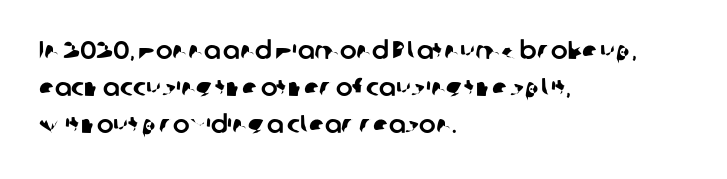
{"underline": "no", "align": "left", "line_spacing": "normal", "line_spacing_ratio": 1.49, "letter_spacing": "normal", "letter_spacing_em": 0.0, "glyph_px": 25}
